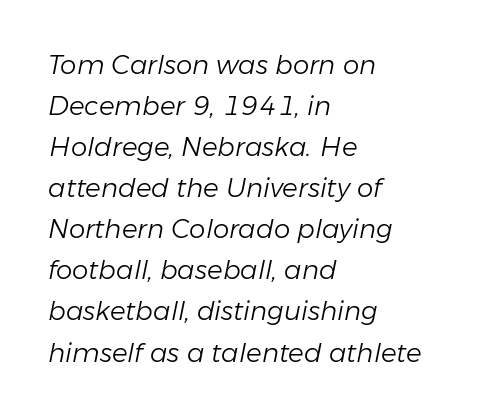
{"italic": "yes", "lean": "right", "slant_degrees": 11, "bold": "no", "underline": "no", "align": "left", "line_spacing": "normal", "line_spacing_ratio": 1.58, "letter_spacing": "normal", "letter_spacing_em": 0.0, "glyph_px": 26}
